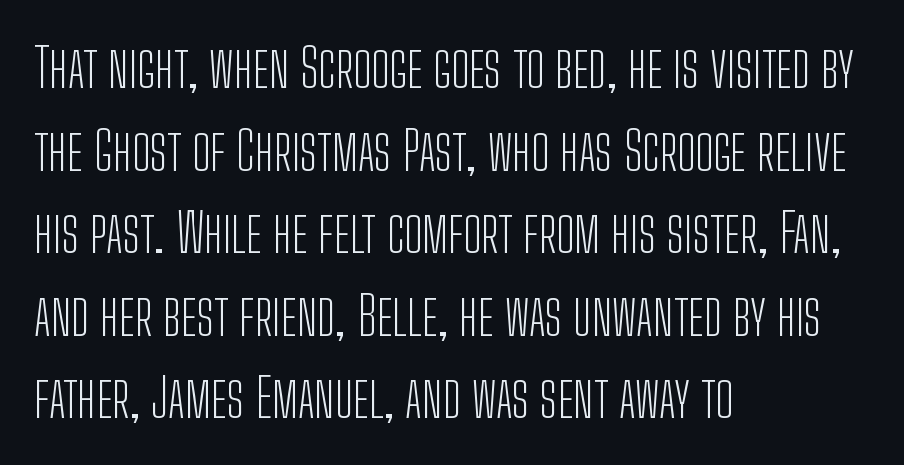
{"serif": "no", "italic": "no", "bold": "no", "weight": "light", "width": "condensed", "stroke_contrast": "low", "x_height": "medium", "monospaced": "no", "underline": "no", "align": "left", "line_spacing": "normal", "line_spacing_ratio": 1.53, "letter_spacing": "normal", "letter_spacing_em": 0.0, "glyph_px": 54}
